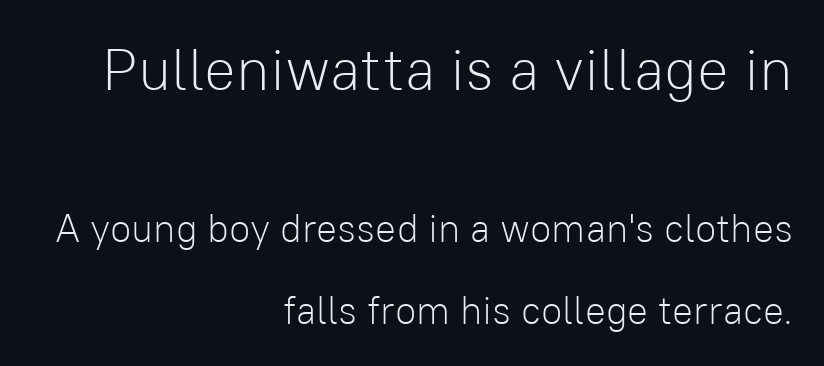
The image shows 59 px light sans-serif type, upright; set right-aligned, loose line spacing (2.11x), normal letter spacing, not underlined; the first (top) block is 1.51x larger; low stroke contrast and a medium x-height.
